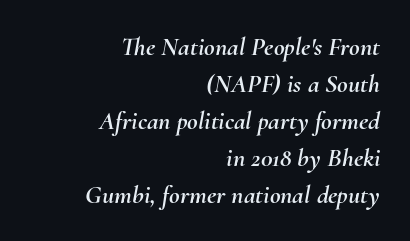
Glance below the letters and you will spot only blank space. How are the letters spaced? Ordinarily, with no added tracking. You can tell it's italic because the verticals aren't actually vertical. The typesetter chose a ragged-left arrangement here. Notice how descenders clear the ascenders below comfortably — that's standard leading.
